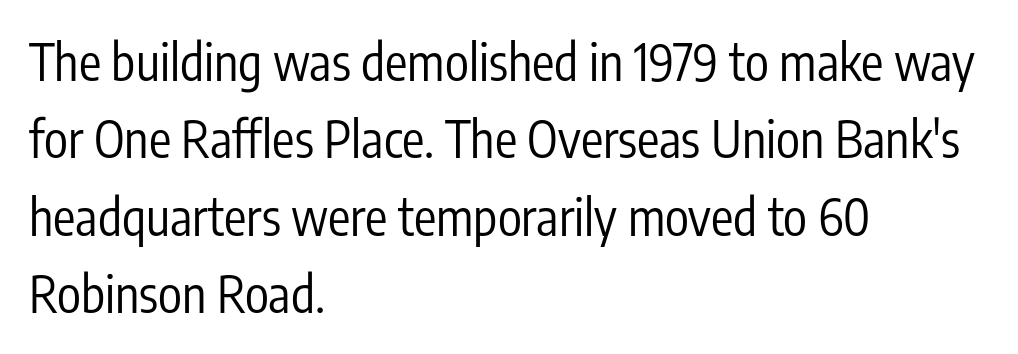
The image shows 50 px regular-weight, condensed sans-serif type, upright; set left-aligned, normal line spacing (1.55x), normal letter spacing, not underlined; low stroke contrast and a medium x-height.
